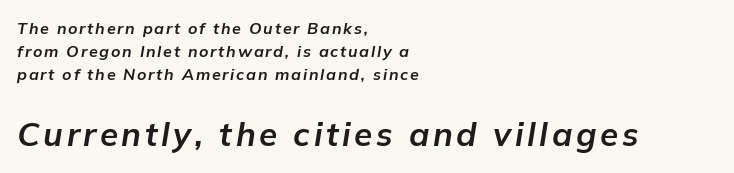
Q: Is the text bold? A: Yes.
Q: Is the text italic (slanted)? A: Yes, it leans right by about 9 degrees.
Q: Is the text underlined? A: No.
Q: How is the paragraph aligned? A: Left-aligned.
Q: Is the spacing between lines tight, normal or loose? A: Normal.
Q: Which block of text is set in a larger size, the first (top) or the second (bottom)? A: The second (bottom) one.
Q: Width (condensed, normal, or wide)? A: Normal.
Q: Stroke contrast? A: Low.
Q: x-height? A: Medium.
Q: Monospaced? A: No.
